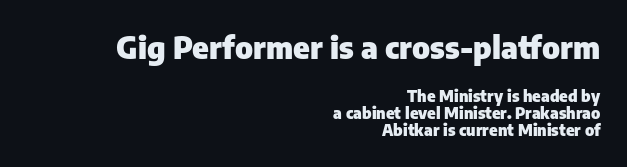
{"serif": "no", "italic": "no", "bold": "yes", "weight": "heavy", "width": "normal", "stroke_contrast": "low", "x_height": "medium", "monospaced": "no", "underline": "no", "align": "right", "line_spacing": "tight", "line_spacing_ratio": 1.06, "letter_spacing": "normal", "letter_spacing_em": 0.0, "larger_block": "first", "size_ratio": 1.94, "glyph_px": 31}
